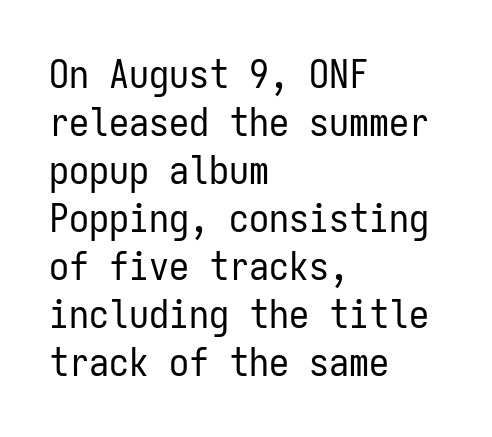
{"serif": "no", "italic": "no", "bold": "no", "weight": "regular", "width": "condensed", "stroke_contrast": "low", "x_height": "medium", "monospaced": "yes", "underline": "no", "align": "left", "line_spacing_ratio": 1.2, "letter_spacing": "normal", "letter_spacing_em": 0.0, "glyph_px": 40}
